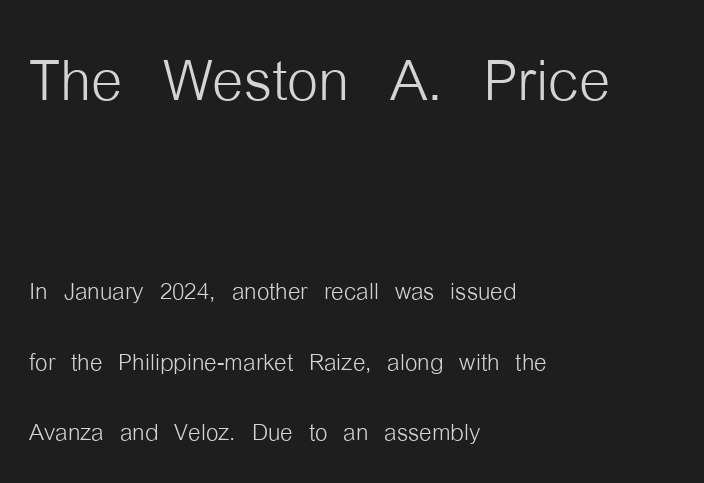
{"serif": "no", "italic": "no", "bold": "no", "weight": "light", "width": "condensed", "stroke_contrast": "low", "x_height": "medium", "monospaced": "no", "underline": "no", "align": "left", "line_spacing": "loose", "line_spacing_ratio": 2.21, "letter_spacing": "normal", "letter_spacing_em": 0.0, "larger_block": "first", "size_ratio": 2.5, "glyph_px": 80}
